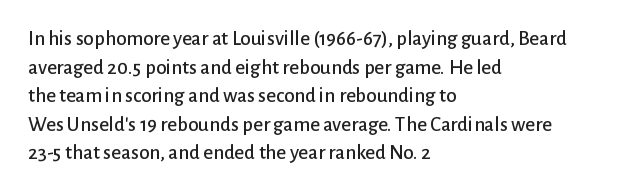
{"italic": "no", "underline": "no", "align": "left", "line_spacing": "normal", "line_spacing_ratio": 1.36, "letter_spacing": "normal", "letter_spacing_em": 0.0, "glyph_px": 21}
